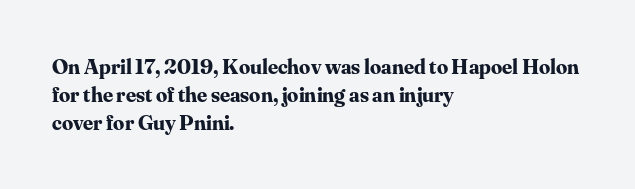
The passage is arranged the way most books set body copy — flush left. No word sits above an underline. Nobody touched the tracking dial on this one. Stroke thickness is high; the sample reads as a true bold.
